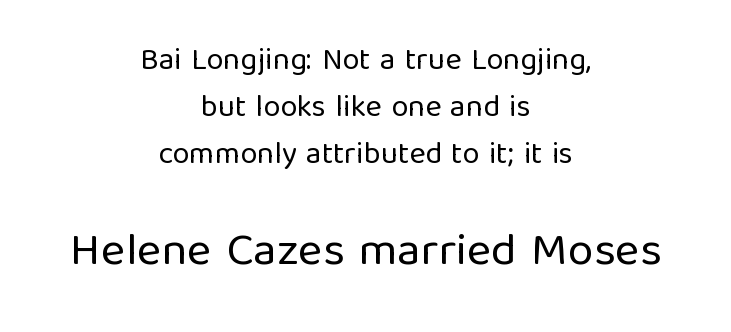
The image shows 47 px regular-weight sans-serif type, upright; set centered, normal line spacing (1.51x), normal letter spacing, not underlined; the second (bottom) block is 1.52x larger; low stroke contrast and a medium x-height.
